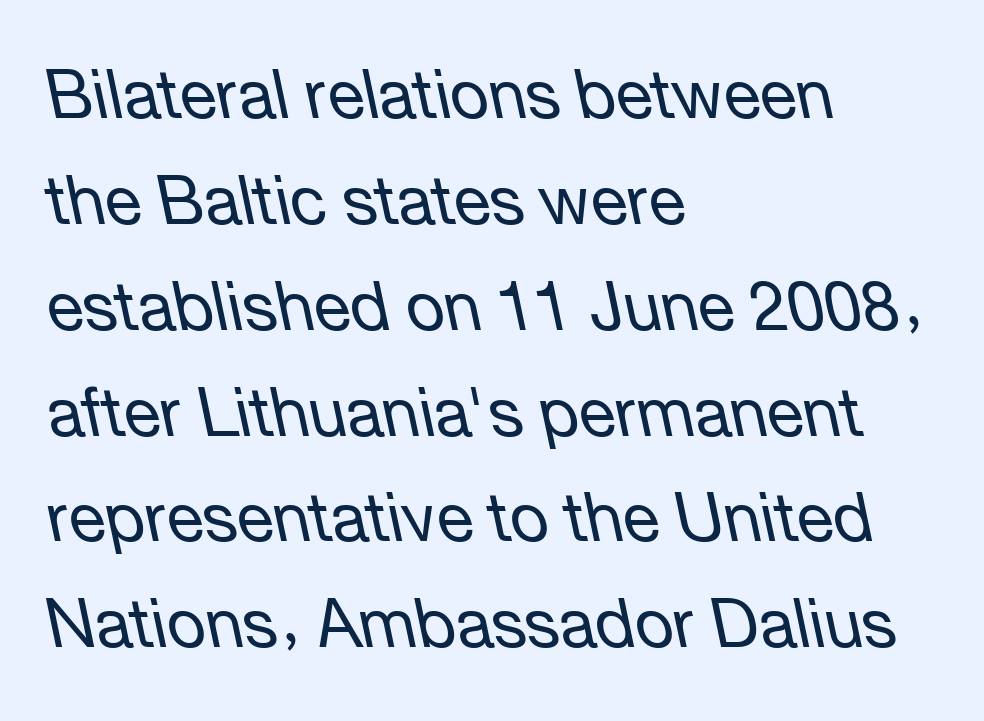
The image shows 67 px regular-weight type, italic (leaning left); set left-aligned, normal line spacing (1.58x), normal letter spacing, not underlined; low stroke contrast and a medium x-height.
